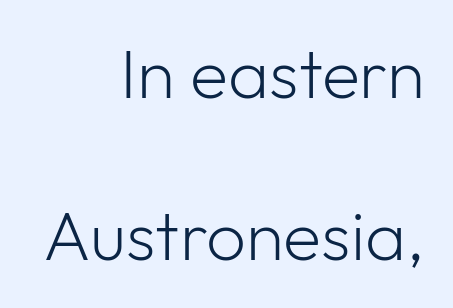
{"serif": "no", "italic": "no", "bold": "no", "weight": "light", "width": "normal", "stroke_contrast": "low", "x_height": "medium", "monospaced": "no", "underline": "no", "align": "right", "line_spacing": "loose", "line_spacing_ratio": 2.32, "letter_spacing": "normal", "letter_spacing_em": 0.0, "glyph_px": 70}
